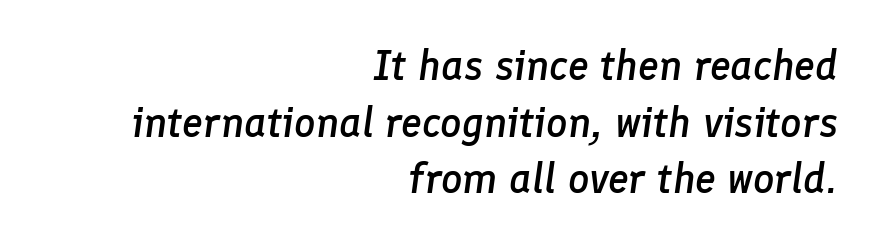
{"italic": "yes", "lean": "right", "slant_degrees": 8, "bold": "semi", "weight": "semibold", "width": "normal", "stroke_contrast": "low", "x_height": "medium", "monospaced": "no", "underline": "no", "align": "right", "line_spacing": "normal", "line_spacing_ratio": 1.35, "letter_spacing": "normal", "letter_spacing_em": 0.0, "glyph_px": 42}
